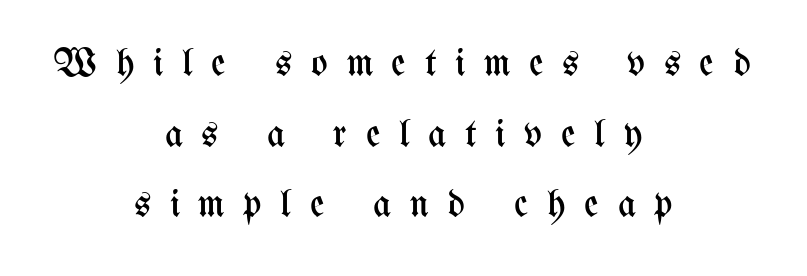
The image shows 39 px regular-weight, condensed type, upright; set centered, line spacing 1.81x, unusually wide letter spacing (+0.48 em), not underlined; medium stroke contrast and a medium x-height.
